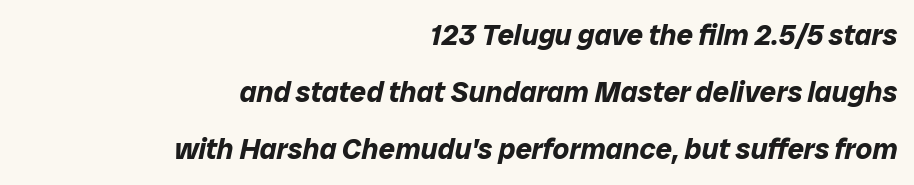
Beneath every word, the page is bare. On the weight axis this lands at bold, roughly 700. The ragged edge is on the left, which tells us the setting is flush right. This sample has the flowing, uneven cadence of proportional lettering. Vertical spacing — loose. Style check: oblique.
